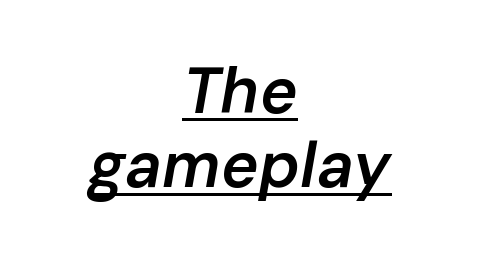
Firm but not heavy-handed strokes: this text is semibold. Is the letter spacing exaggerated? No — it looks like the ordinary default. In designer terms, the underline attribute is active on this setting. Emphasis-style slanted type is in use. Here the designer chose a conventional face with non-uniform glyph widths. The paragraph has two soft edges and a firm central axis.
